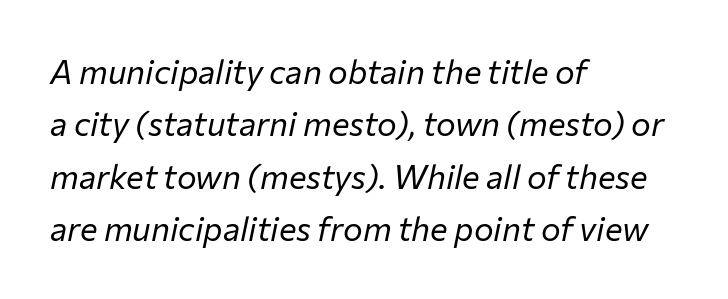
Observe the ordinary spacing: letters are neighbours, not strangers. Evenly set lines give the paragraph a standard silhouette. The typeface has the unassuming heft of standard copy or less. Tall strokes in this sample are angled rather than plumb.
